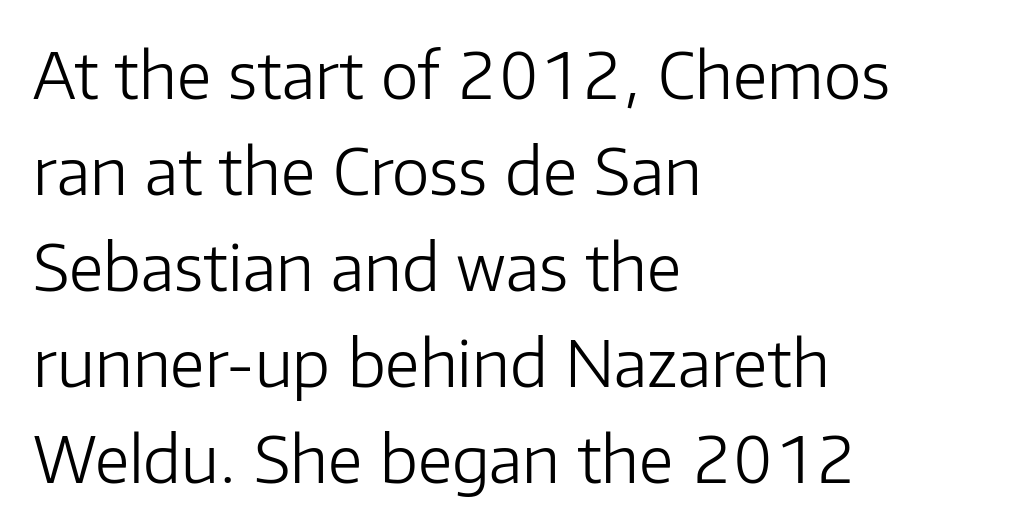
Q: Is the text bold? A: No.
Q: Is the text italic (slanted)? A: No, it is upright.
Q: Is the typeface a serif or a sans-serif typeface? A: Sans-serif.
Q: Is the text underlined? A: No.
Q: How is the paragraph aligned? A: Left-aligned.
Q: Is the spacing between letters normal or unusually wide? A: Normal.
Q: Is the spacing between lines tight, normal or loose? A: Normal.
Q: Width (condensed, normal, or wide)? A: Normal.
Q: Stroke contrast? A: Low.
Q: x-height? A: Medium.
Q: Monospaced? A: No.
